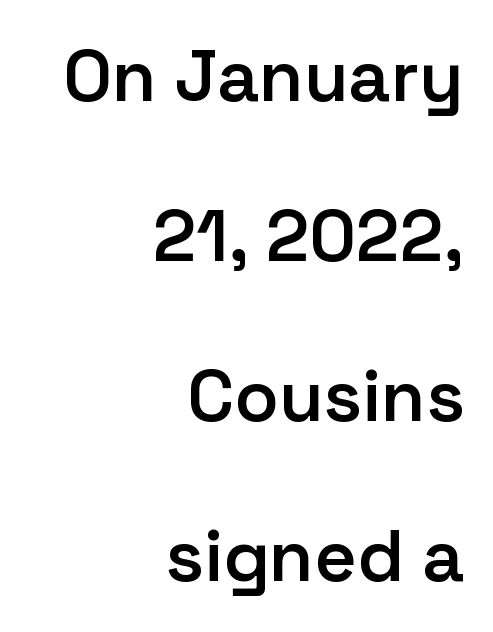
The image shows 73 px semibold sans-serif type, upright; set right-aligned, loose line spacing (2.19x), normal letter spacing, not underlined; low stroke contrast and a medium x-height.
